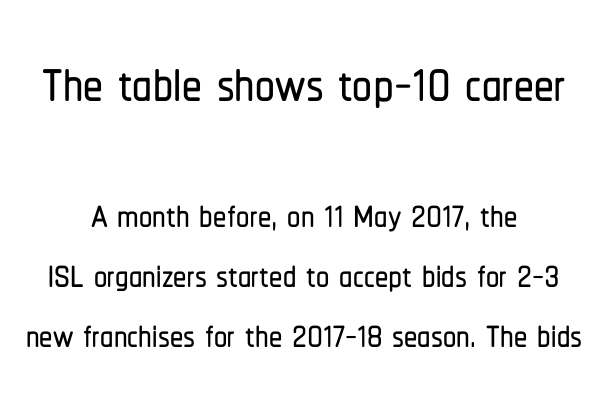
Where is the straight margin? There isn't one; the lines are centered. The first block has been scaled up relative to the second. Anything drawn beneath the words? Only blank space. Unlike italic type, these characters show no tilt at all. Vertically, the passage feels compressed, each row crowding the next. Type style note: lacks serifs.
